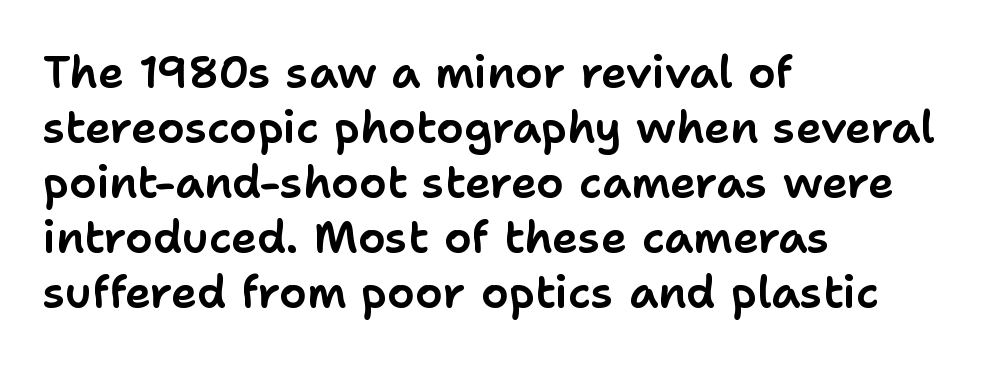
The image shows 44 px sans-serif type, upright; set left-aligned, normal line spacing (1.25x), normal letter spacing, not underlined; low stroke contrast and a medium x-height.
